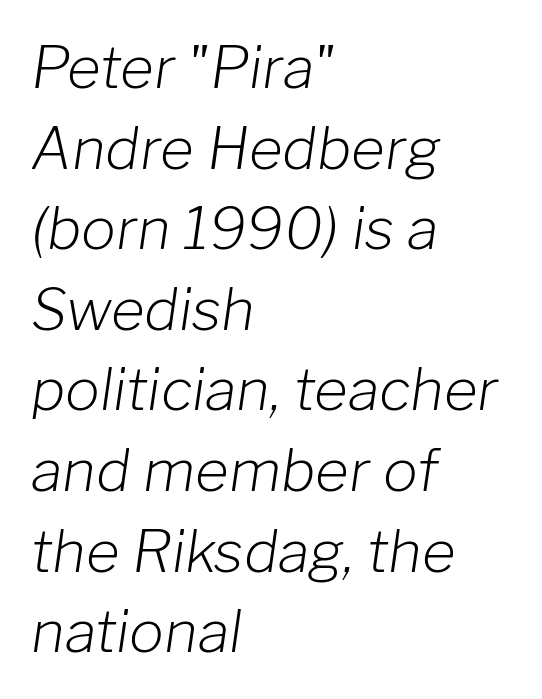
Rendered with sloped, italic letterforms. Each stroke keeps to a modest, everyday thickness or less. The words here are not underlined. A classic flush-left, rag-right setting is used for this passage. Think of a printed novel: that variable character pitch is what you see here. Each word holds together tightly as a unit, with standard inter-letter gaps.
